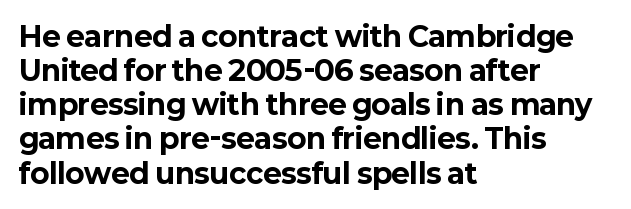
{"serif": "no", "italic": "no", "bold": "yes", "weight": "bold", "width": "normal", "stroke_contrast": "low", "x_height": "medium", "monospaced": "no", "underline": "no", "align": "left", "line_spacing_ratio": 1.22, "letter_spacing": "normal", "letter_spacing_em": 0.0, "glyph_px": 28}
